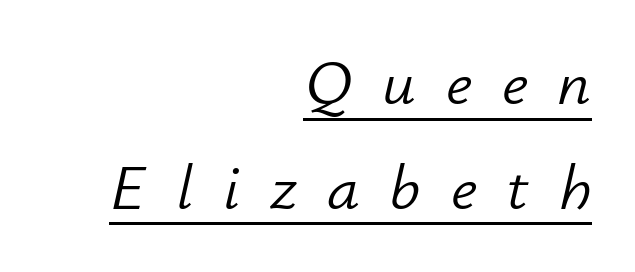
This is oblique type, the kind used for emphasis or titles. Quick note: underline on. The letters advance in unequal steps, a hallmark of proportional type. The rendering uses a moderate line-height, typical for paragraphs. The gaps between neighbouring characters are conspicuously large. Layout note: lines flush right.
